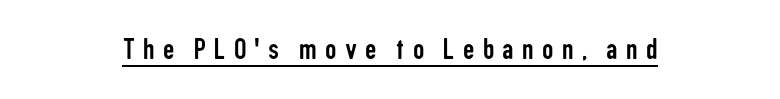
The image shows 32 px regular-weight, condensed sans-serif type, upright; set centered, unusually wide letter spacing (+0.26 em), underlined; low stroke contrast and a medium x-height.
